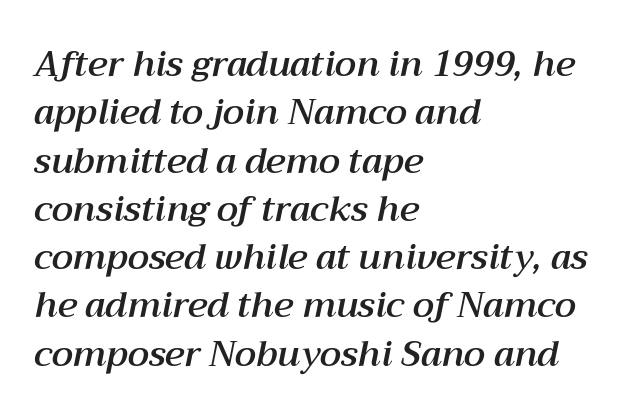
Q: Is the text italic (slanted)? A: Yes, it leans right by about 12 degrees.
Q: Is the text underlined? A: No.
Q: How is the paragraph aligned? A: Left-aligned.
Q: Is the spacing between letters normal or unusually wide? A: Normal.
Q: Is the spacing between lines tight, normal or loose? A: Normal.
Q: Width (condensed, normal, or wide)? A: Normal.
Q: Stroke contrast? A: Medium.
Q: x-height? A: Medium.
Q: Monospaced? A: No.
